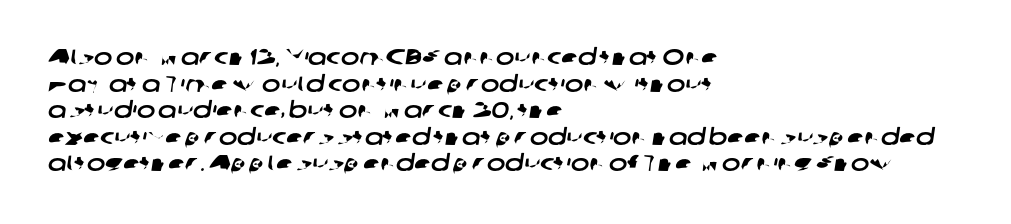
The image shows 22 px text type; set left-aligned, line spacing 1.21x, normal letter spacing, not underlined.
